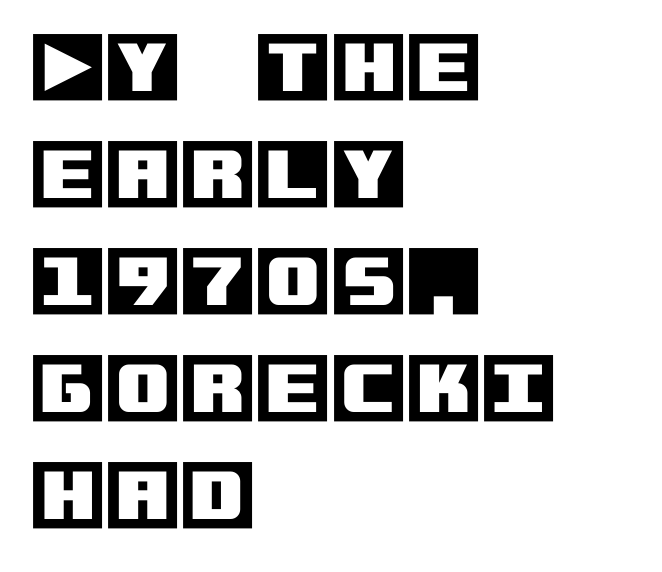
Q: Is the text italic (slanted)? A: No, it is upright.
Q: Is the text underlined? A: No.
Q: How is the paragraph aligned? A: Left-aligned.
Q: Is the spacing between letters normal or unusually wide? A: Normal.
Q: Is the spacing between lines tight, normal or loose? A: Normal.
Q: Width (condensed, normal, or wide)? A: Normal.
Q: x-height? A: Large.
